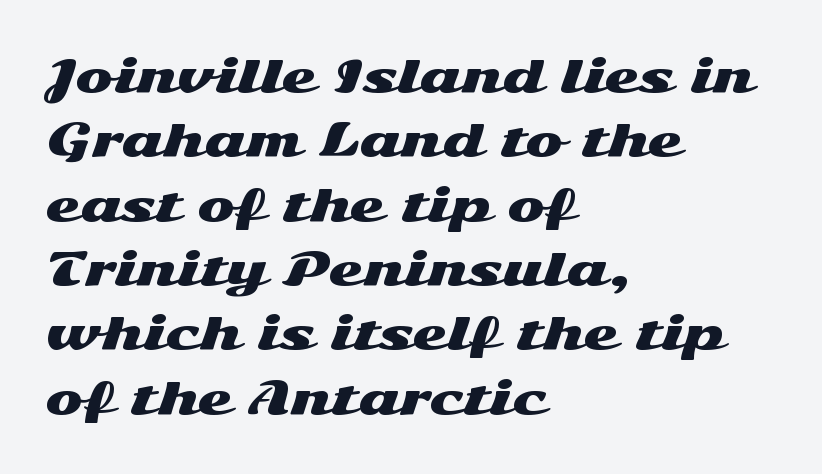
{"serif": "no", "width": "wide", "stroke_contrast": "medium", "x_height": "medium", "monospaced": "no", "underline": "no", "align": "left", "line_spacing": "normal", "line_spacing_ratio": 1.43, "letter_spacing": "normal", "letter_spacing_em": 0.0, "glyph_px": 45}
